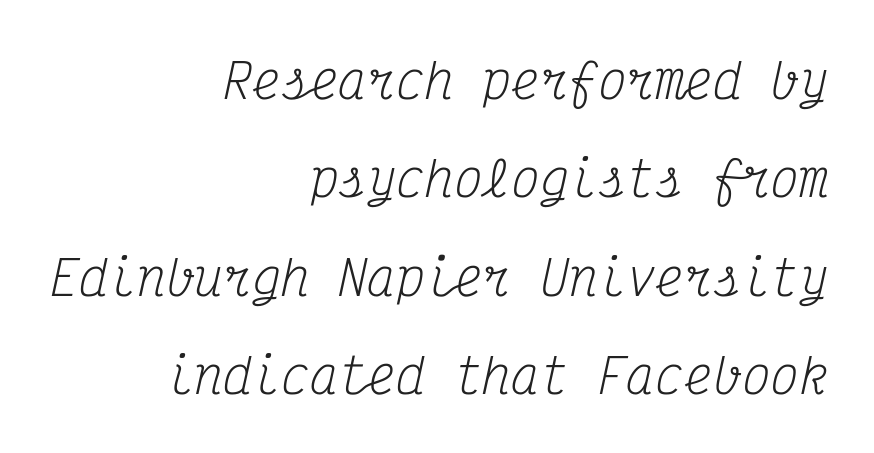
{"serif": "yes", "italic": "yes", "lean": "right", "slant_degrees": 12, "bold": "no", "weight": "regular", "width": "condensed", "stroke_contrast": "medium", "x_height": "medium", "monospaced": "yes", "underline": "no", "align": "right", "line_spacing": "loose", "line_spacing_ratio": 2.05, "letter_spacing": "normal", "letter_spacing_em": 0.0, "glyph_px": 48}
